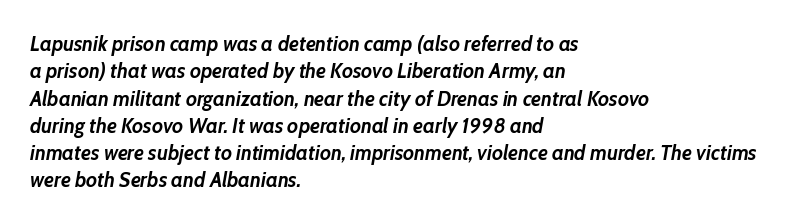
Rows of type keep a routine distance in the vertical direction. The font's italic variant was chosen for this text. This rendering leaves character spacing at its baseline value. Is the block centered? No — it sits flush against the left margin.
